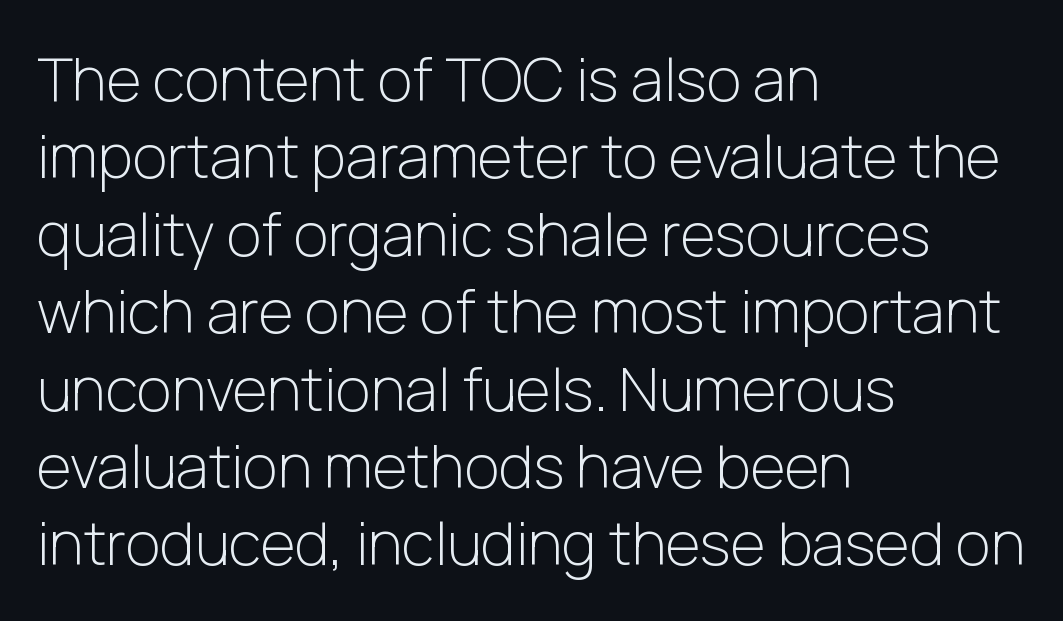
The face used here is a sans, in the tradition of grotesques and geometrics. Looks like regular typesetting: each glyph gets only the width it needs. The specimen reads as upright at a glance. Type without underlining. What stands out about the letter spacing? Nothing — it is the standard amount. Vertical spacing — default.
